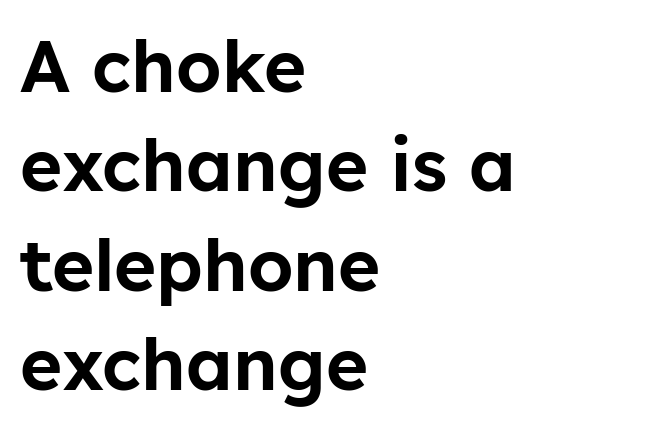
Q: Is the text italic (slanted)? A: No, it is upright.
Q: Is the typeface a serif or a sans-serif typeface? A: Sans-serif.
Q: Is the text underlined? A: No.
Q: How is the paragraph aligned? A: Left-aligned.
Q: Is the spacing between letters normal or unusually wide? A: Normal.
Q: Is the spacing between lines tight, normal or loose? A: Normal.
Q: Width (condensed, normal, or wide)? A: Normal.
Q: Stroke contrast? A: Low.
Q: x-height? A: Medium.
Q: Monospaced? A: No.
